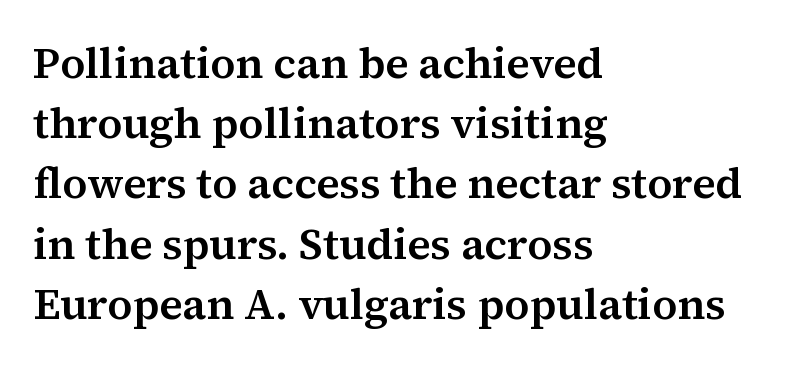
{"serif": "yes", "italic": "no", "width": "normal", "stroke_contrast": "medium", "x_height": "medium", "monospaced": "no", "underline": "no", "align": "left", "line_spacing": "normal", "line_spacing_ratio": 1.4, "letter_spacing": "normal", "letter_spacing_em": 0.0, "glyph_px": 43}
